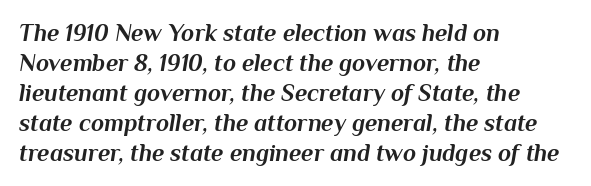
Q: Is the text bold? A: Yes.
Q: Is the text italic (slanted)? A: Yes, it leans right by about 10 degrees.
Q: Is the text underlined? A: No.
Q: How is the paragraph aligned? A: Left-aligned.
Q: Is the spacing between letters normal or unusually wide? A: Normal.
Q: Is the spacing between lines tight, normal or loose? A: Normal.
